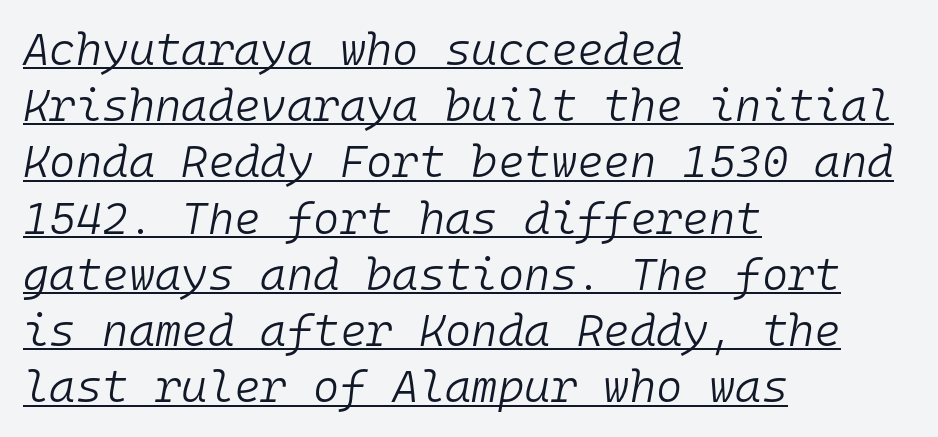
Line beginnings align vertically; line endings do not. Every word sits above its own underline. Nobody touched the tracking dial on this one. If you measured baseline to baseline, you'd find a middling distance. The font's italic variant was chosen for this text.
